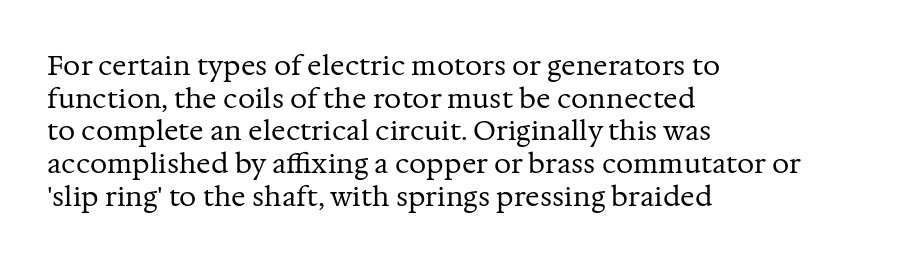
Q: Is the text bold? A: No.
Q: Is the text italic (slanted)? A: No, it is upright.
Q: Is the text underlined? A: No.
Q: How is the paragraph aligned? A: Left-aligned.
Q: Is the spacing between letters normal or unusually wide? A: Normal.
